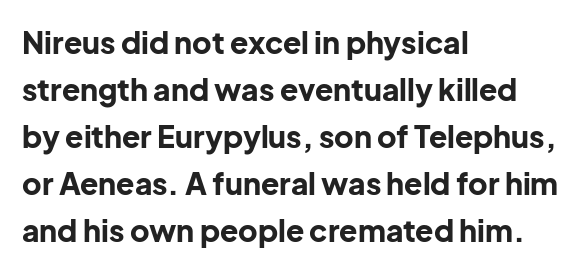
Q: Is the text bold? A: Yes.
Q: Is the text italic (slanted)? A: No, it is upright.
Q: Is the typeface a serif or a sans-serif typeface? A: Sans-serif.
Q: Is the text underlined? A: No.
Q: How is the paragraph aligned? A: Left-aligned.
Q: Is the spacing between letters normal or unusually wide? A: Normal.
Q: Is the spacing between lines tight, normal or loose? A: Normal.
Q: Width (condensed, normal, or wide)? A: Normal.
Q: Stroke contrast? A: Low.
Q: x-height? A: Medium.
Q: Monospaced? A: No.
